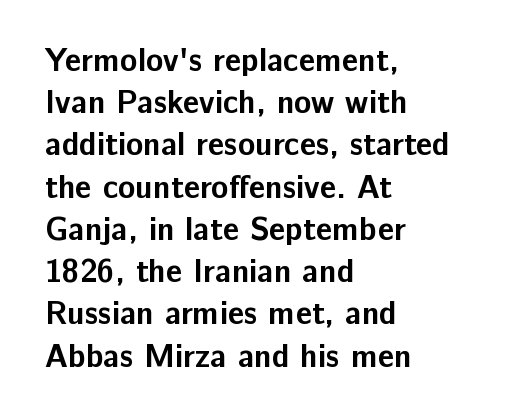
The image shows 32 px bold sans-serif type, upright; set left-aligned, normal line spacing (1.32x), normal letter spacing, not underlined; low stroke contrast and a medium x-height.
